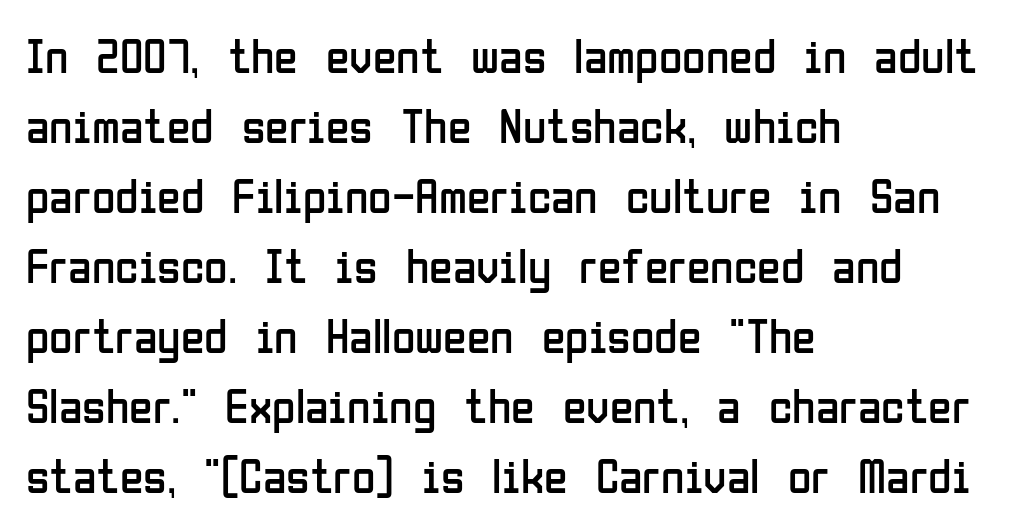
Q: Is the text bold? A: No.
Q: Is the text italic (slanted)? A: No, it is upright.
Q: Is the typeface a serif or a sans-serif typeface? A: Sans-serif.
Q: Is the text underlined? A: No.
Q: How is the paragraph aligned? A: Left-aligned.
Q: Is the spacing between letters normal or unusually wide? A: Normal.
Q: Is the spacing between lines tight, normal or loose? A: Normal.
Q: Width (condensed, normal, or wide)? A: Condensed.
Q: Stroke contrast? A: Low.
Q: x-height? A: Medium.
Q: Monospaced? A: No.
